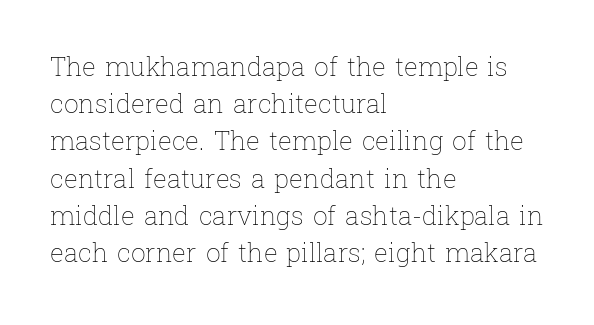
{"italic": "no", "bold": "no", "underline": "no", "align": "left", "line_spacing": "normal", "line_spacing_ratio": 1.43, "letter_spacing": "normal", "letter_spacing_em": 0.0, "glyph_px": 26}
